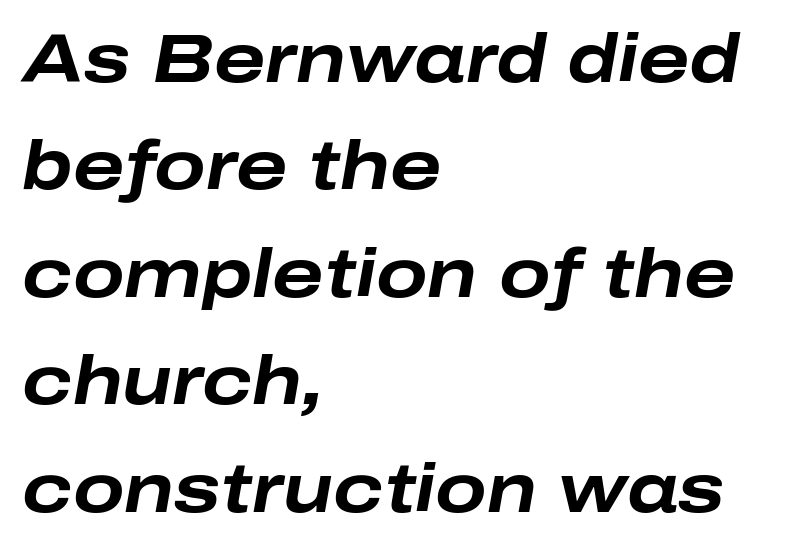
The image shows 68 px bold, wide type, italic (leaning right); set left-aligned, normal line spacing (1.58x), normal letter spacing, not underlined; low stroke contrast and a medium x-height.
